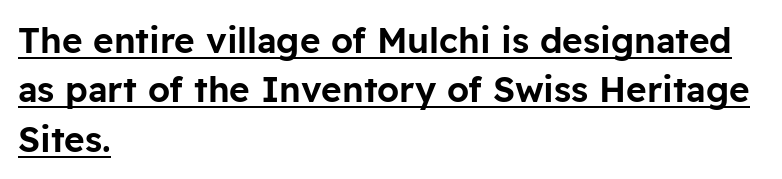
The image shows 35 px sans-serif type, upright; set left-aligned, normal line spacing (1.41x), normal letter spacing, underlined; low stroke contrast and a medium x-height.
